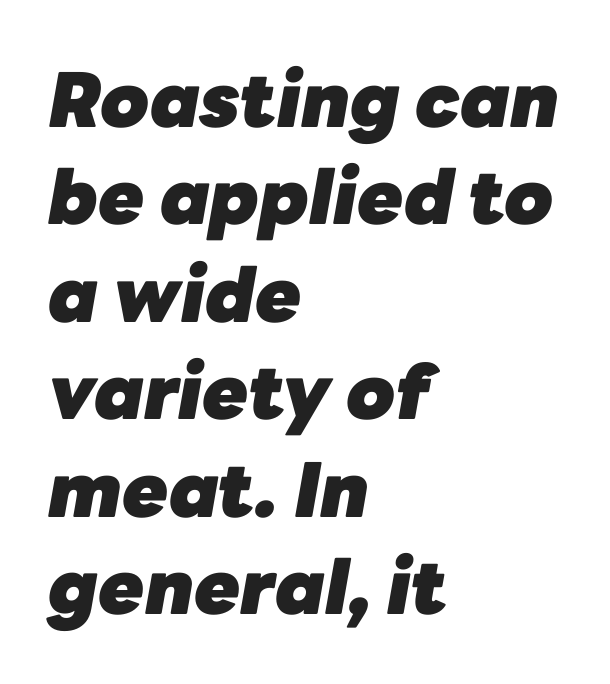
The image shows 75 px heavy type, italic (leaning right); set left-aligned, normal line spacing (1.3x), normal letter spacing, not underlined; low stroke contrast and a medium x-height.
